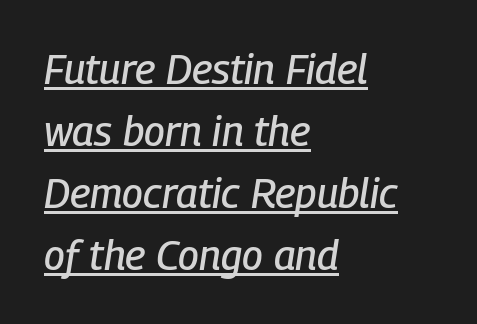
Q: Is the text italic (slanted)? A: Yes, it leans right by about 9 degrees.
Q: Is the text underlined? A: Yes.
Q: How is the paragraph aligned? A: Left-aligned.
Q: Is the spacing between letters normal or unusually wide? A: Normal.
Q: Is the spacing between lines tight, normal or loose? A: Normal.
Q: Width (condensed, normal, or wide)? A: Condensed.
Q: Stroke contrast? A: Low.
Q: x-height? A: Medium.
Q: Monospaced? A: No.
